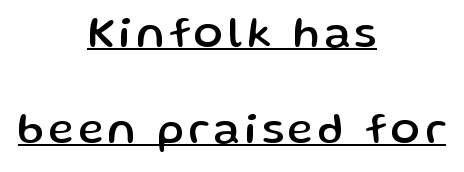
Q: Is the text italic (slanted)? A: No, it is upright.
Q: Is the typeface a serif or a sans-serif typeface? A: Sans-serif.
Q: Is the text underlined? A: Yes.
Q: How is the paragraph aligned? A: Centered.
Q: Is the spacing between lines tight, normal or loose? A: Loose.
Q: Width (condensed, normal, or wide)? A: Normal.
Q: Stroke contrast? A: Low.
Q: x-height? A: Medium.
Q: Monospaced? A: No.
